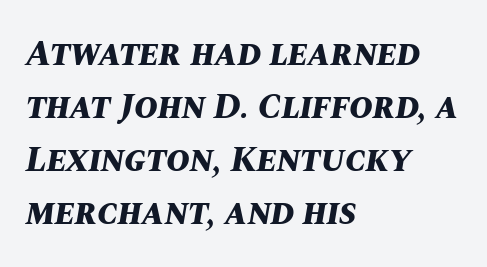
Q: Is the text bold? A: Yes.
Q: Is the text italic (slanted)? A: Yes, it leans right by about 10 degrees.
Q: Is the text underlined? A: No.
Q: How is the paragraph aligned? A: Left-aligned.
Q: Is the spacing between letters normal or unusually wide? A: Normal.
Q: Is the spacing between lines tight, normal or loose? A: Normal.
Q: Width (condensed, normal, or wide)? A: Normal.
Q: Stroke contrast? A: Medium.
Q: x-height? A: Large.
Q: Monospaced? A: No.
